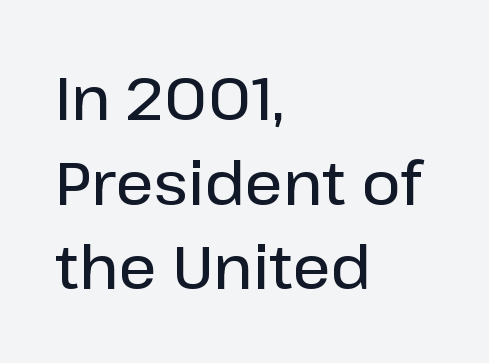
Horizontally, the lines are justified to the leading edge only. Horizontal bands of white between lines are of average thickness. Each word holds together tightly as a unit, with standard inter-letter gaps. Does the lettering tilt? It doesn't — this is upright.
